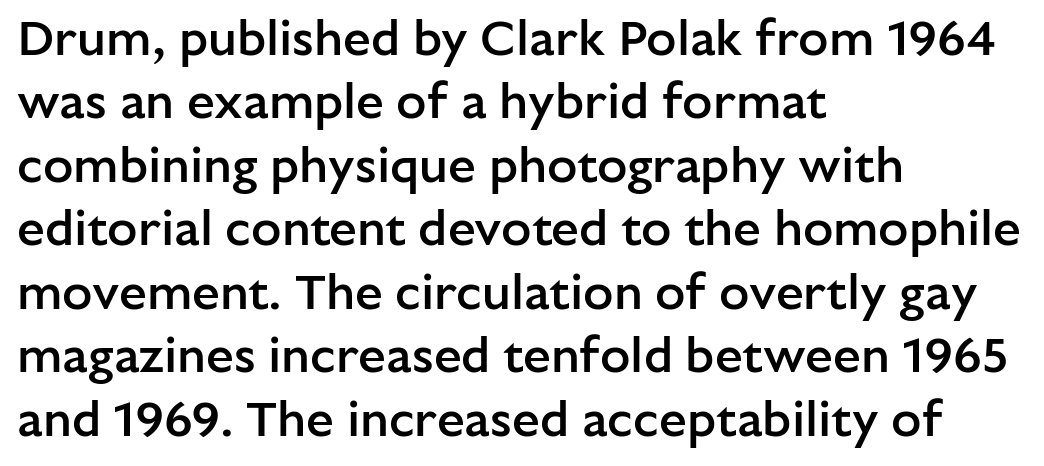
The image shows 50 px semibold sans-serif type, upright; set left-aligned, normal line spacing (1.27x), normal letter spacing, not underlined; low stroke contrast and a medium x-height.
